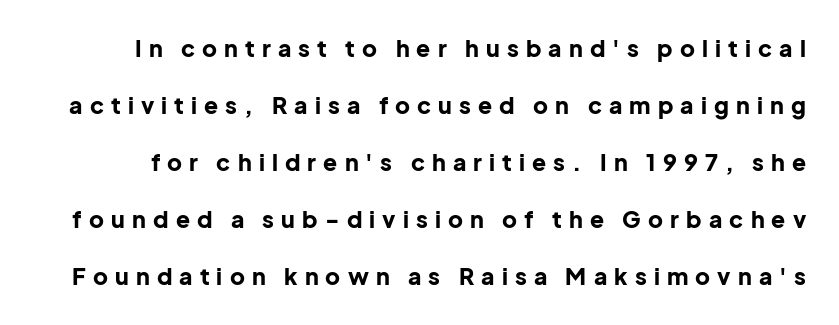
If you drew a line through each stem, it would be perfectly vertical. Honestly, the rows look like they've been pulled way apart. The type is letterspaced generously, with wide tracking. Caption: bold face, heavy strokes. A clean baseline with only descenders dipping below it.
